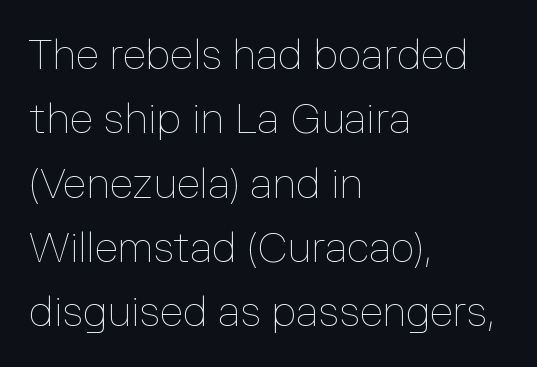
The image shows 42 px thin type, upright; set left-aligned, normal line spacing (1.53x), normal letter spacing, not underlined; low stroke contrast and a medium x-height.
